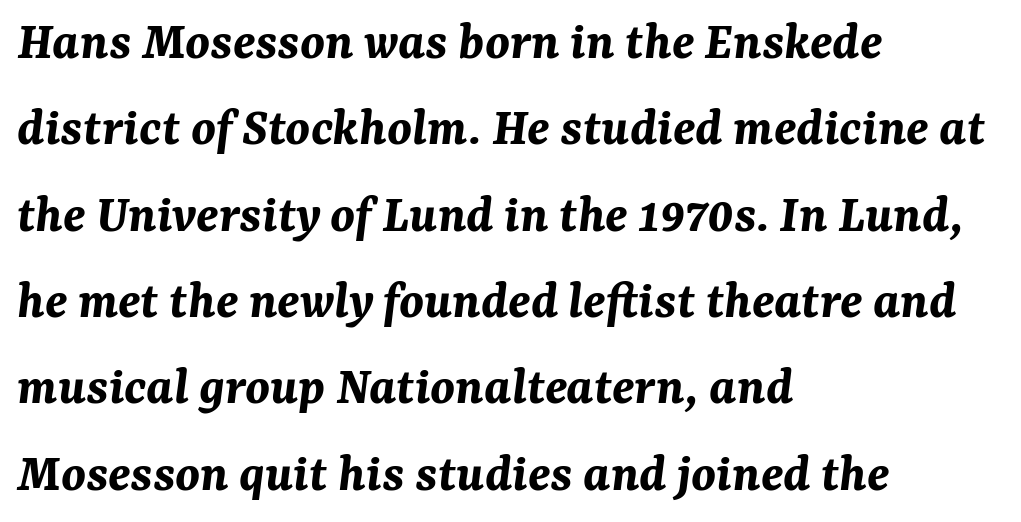
Character widths vary here, with narrow letters taking less room than wide ones. It's the slanting kind of type. How heavy is the stroke? Heavy — this is a bold. The paragraph has a hard left edge and a soft right edge. Here the glyphs are tracked normally, forming tight word shapes.
